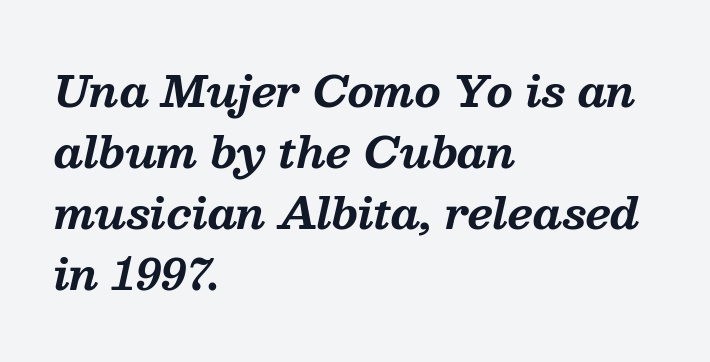
{"serif": "yes", "italic": "yes", "lean": "right", "slant_degrees": 13, "bold": "yes", "weight": "bold", "width": "normal", "stroke_contrast": "medium", "x_height": "medium", "monospaced": "no", "underline": "no", "align": "left", "line_spacing": "normal", "line_spacing_ratio": 1.45, "letter_spacing": "normal", "letter_spacing_em": 0.0, "glyph_px": 42}
